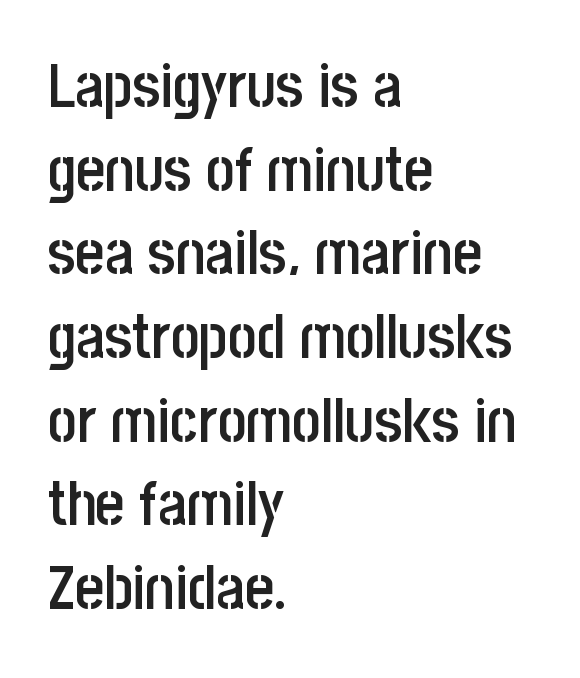
{"serif": "no", "italic": "no", "bold": "semi", "weight": "semibold", "width": "condensed", "stroke_contrast": "low", "x_height": "large", "monospaced": "no", "underline": "no", "align": "left", "line_spacing": "normal", "line_spacing_ratio": 1.35, "letter_spacing": "normal", "letter_spacing_em": 0.0, "glyph_px": 62}
